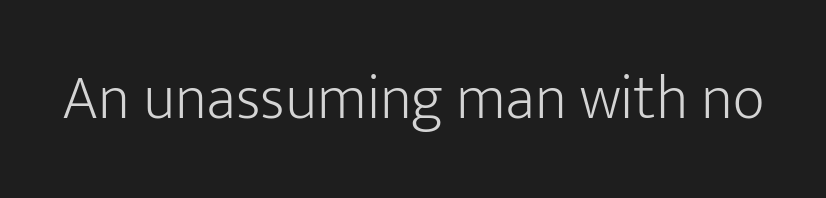
Look at the tracking — it's just the regular setting, nothing added. Proportional: the letters do not fall into vertical columns. Nothing heavy about these letters — not bold at all. The axis of the letterforms is exactly vertical.
